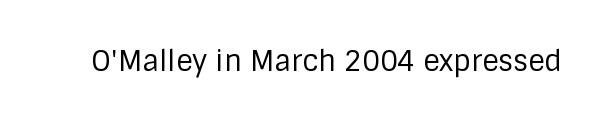
The image shows 28 px regular-weight sans-serif type, upright; set normal letter spacing, not underlined; low stroke contrast and a large x-height.
